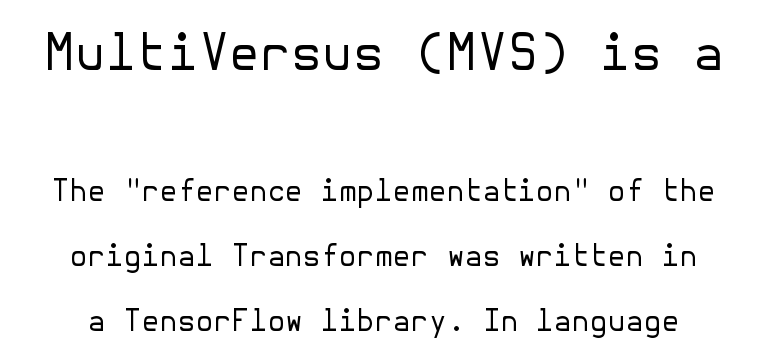
Airy leading. Examine the stroke ends and you'll find no serifs. Descenders are the only things crossing below the line. Weight: not bold — regular or lighter. Ordinary non-slanted type is in use. These two chunks differ in scale, with the top chunk taking the larger measure.
